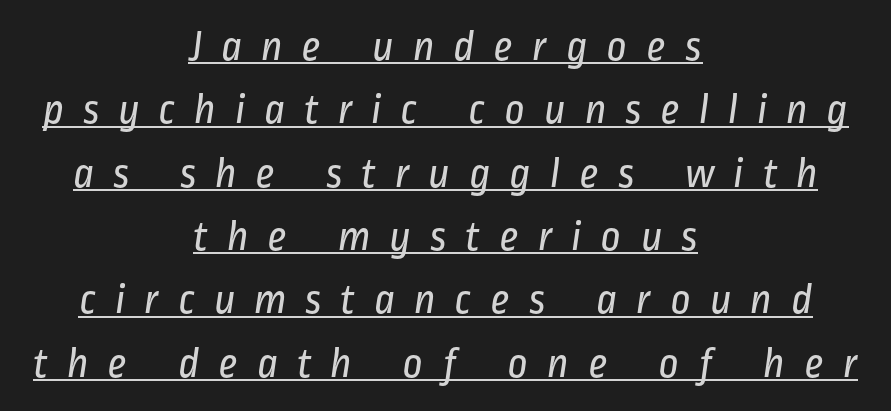
{"serif": "no", "bold": "no", "weight": "regular", "width": "condensed", "stroke_contrast": "low", "x_height": "medium", "monospaced": "no", "underline": "yes", "align": "center", "line_spacing": "normal", "line_spacing_ratio": 1.44, "letter_spacing": "wide", "letter_spacing_em": 0.42, "glyph_px": 44}
